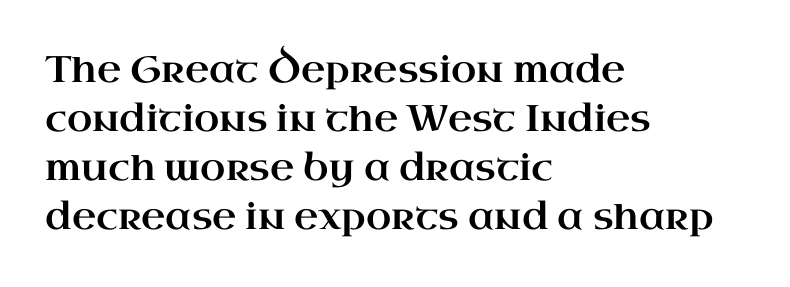
Just letters on the line, the space beneath them empty. Tracking here is standard; glyphs follow each other at the usual distance. These lines sit exactly where default settings would place them. In CSS terms this would be text-align: left.
